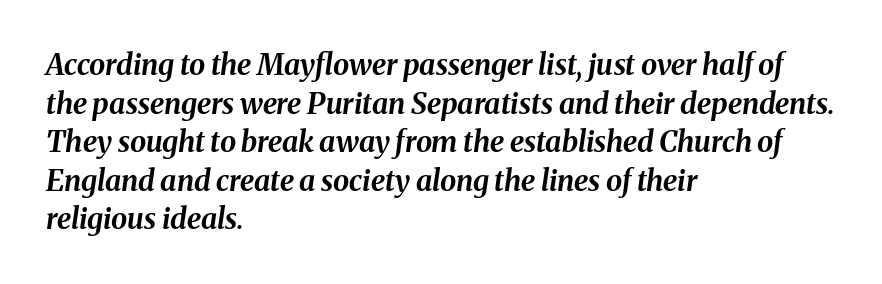
{"italic": "yes", "lean": "right", "slant_degrees": 8, "bold": "yes", "weight": "bold", "width": "normal", "stroke_contrast": "medium", "x_height": "medium", "monospaced": "no", "underline": "no", "align": "left", "line_spacing": "normal", "line_spacing_ratio": 1.33, "letter_spacing": "normal", "letter_spacing_em": 0.0, "glyph_px": 29}
